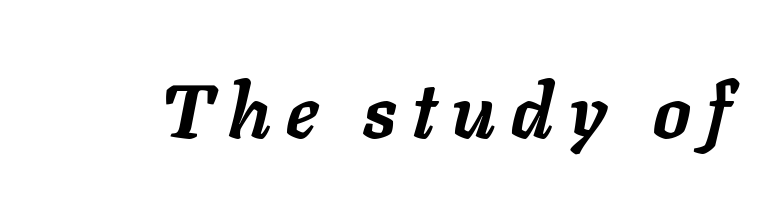
Q: Is the text bold? A: Yes.
Q: Is the text italic (slanted)? A: Yes, it leans right by about 11 degrees.
Q: Is the text underlined? A: No.
Q: Is the spacing between letters normal or unusually wide? A: Unusually wide.
Q: Width (condensed, normal, or wide)? A: Normal.
Q: Stroke contrast? A: Low.
Q: x-height? A: Medium.
Q: Monospaced? A: No.
